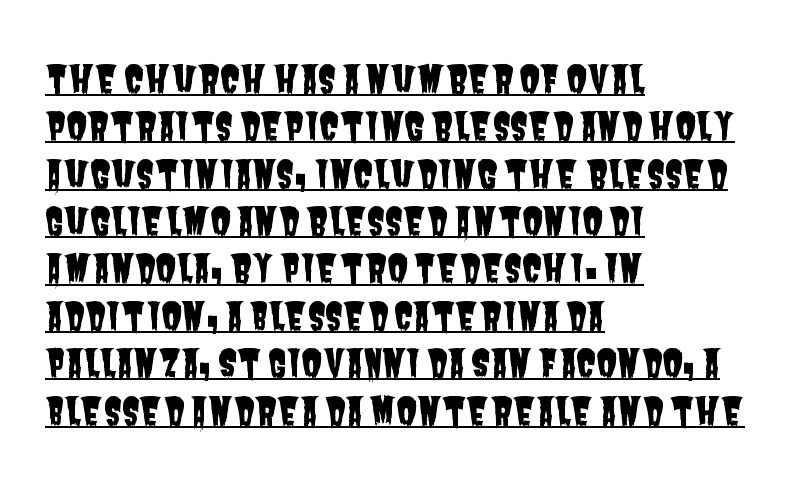
Q: Is the typeface a serif or a sans-serif typeface? A: Sans-serif.
Q: Is the text underlined? A: Yes.
Q: How is the paragraph aligned? A: Left-aligned.
Q: Is the spacing between letters normal or unusually wide? A: Normal.
Q: Is the spacing between lines tight, normal or loose? A: Normal.
Q: Width (condensed, normal, or wide)? A: Condensed.
Q: Stroke contrast? A: Low.
Q: x-height? A: Large.
Q: Monospaced? A: No.
